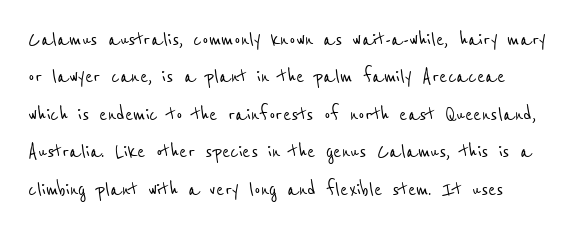
{"underline": "no", "line_spacing": "normal", "line_spacing_ratio": 1.56, "letter_spacing": "normal", "letter_spacing_em": 0.0, "glyph_px": 24}
